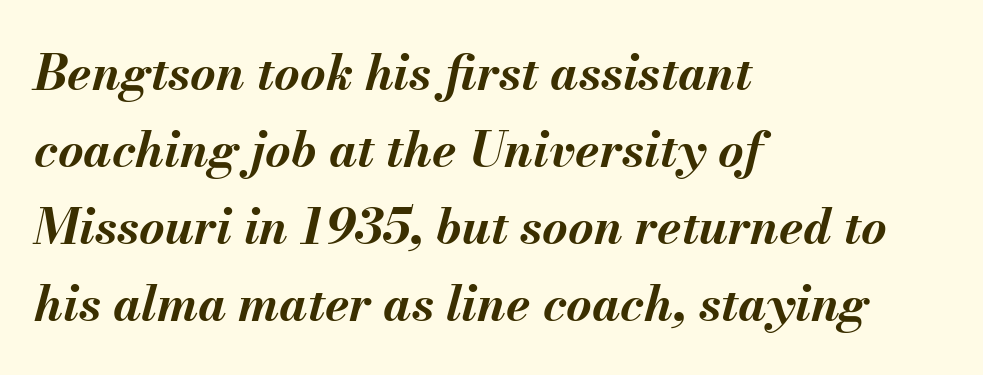
{"italic": "yes", "lean": "right", "slant_degrees": 13, "bold": "yes", "weight": "bold", "width": "normal", "stroke_contrast": "medium", "x_height": "small", "monospaced": "no", "underline": "no", "align": "left", "line_spacing": "normal", "line_spacing_ratio": 1.57, "letter_spacing": "normal", "letter_spacing_em": 0.0, "glyph_px": 49}
